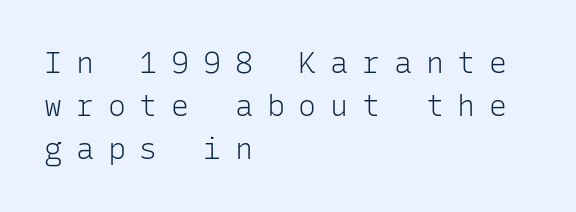
The image shows 30 px light sans-serif type, upright, monospaced; set left-aligned, normal line spacing (1.44x), unusually wide letter spacing (+0.46 em), not underlined; low stroke contrast and a medium x-height.
